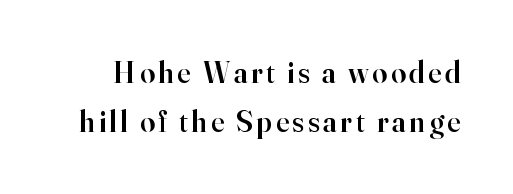
{"serif": "yes", "italic": "no", "bold": "semi", "weight": "semibold", "width": "normal", "stroke_contrast": "high", "x_height": "small", "monospaced": "no", "underline": "no", "line_spacing": "normal", "line_spacing_ratio": 1.65, "glyph_px": 30}
